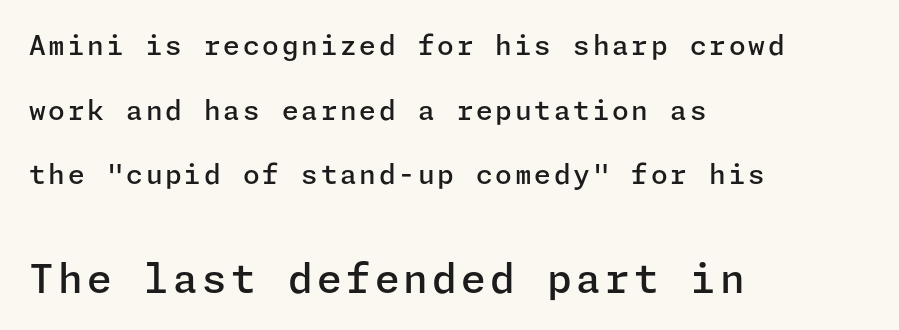
The text was rendered using a sans face with plain stroke endings. The paragraph shown leans on its left margin. What's the leading like? Stretched, with rows far apart. Typographic density is moderately raised because the face is semibold. Descenders hang freely into open space.
